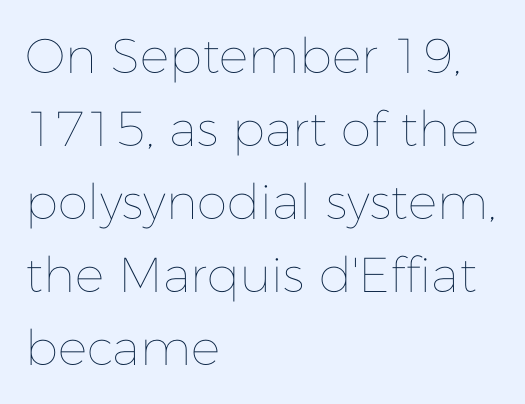
{"italic": "no", "bold": "no", "weight": "thin", "width": "normal", "stroke_contrast": "low", "x_height": "medium", "monospaced": "no", "underline": "no", "align": "left", "line_spacing": "normal", "line_spacing_ratio": 1.49, "letter_spacing": "normal", "letter_spacing_em": 0.0, "glyph_px": 49}
